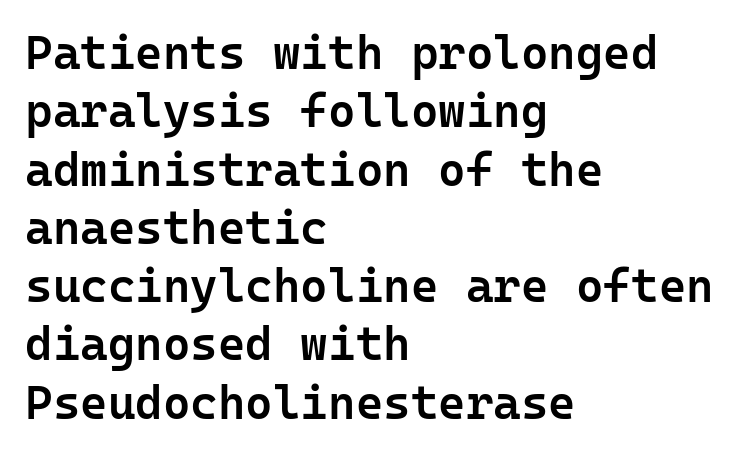
The image shows 47 px semibold sans-serif type, upright, monospaced; set left-aligned, line spacing 1.24x, normal letter spacing, not underlined; low stroke contrast and a medium x-height.
